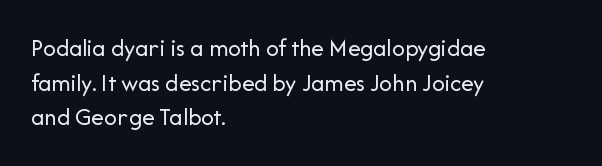
Q: Is the text bold? A: No.
Q: Is the text italic (slanted)? A: No, it is upright.
Q: Is the text underlined? A: No.
Q: How is the paragraph aligned? A: Left-aligned.
Q: Is the spacing between letters normal or unusually wide? A: Normal.
Q: Is the spacing between lines tight, normal or loose? A: Normal.
